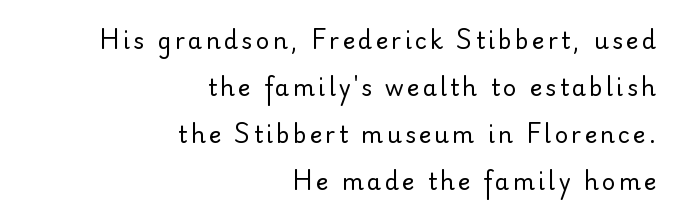
Quick note: underline off. Rendered with straight, roman letterforms. The passage shown is not bold in any degree. Alignment: flush right. The leading is generous, giving the passage an open texture.
